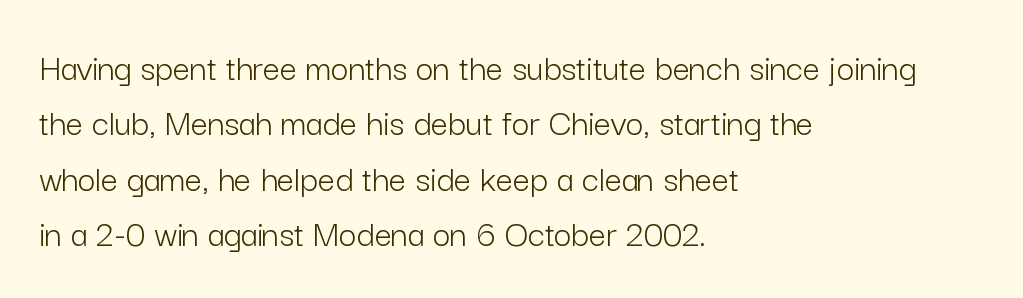
Character widths vary here, with narrow letters taking less room than wide ones. A light-to-regular cut is what we see here. Classification — sans serif. A typesetter would mark this as roman, not italic. The lines are quadded left. Underlining? Definitely not there.
